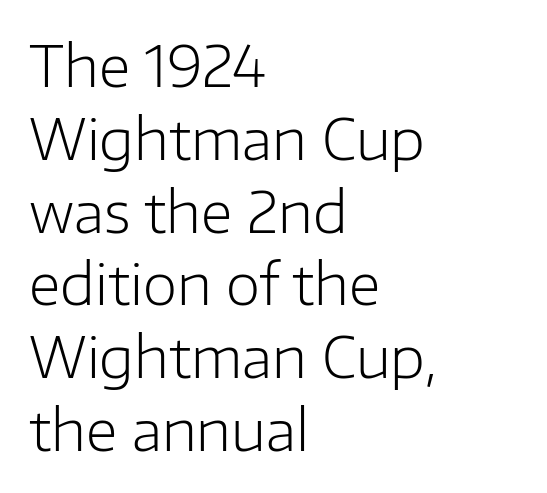
Stroke thickness stays within the range of a standard reading face or lighter. Italic: no, the glyphs are upright roman. You could not count columns in this text — the font is proportionally spaced. The words here are not underlined.
